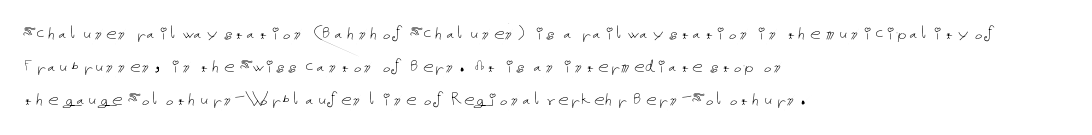
Q: Is the text bold? A: No.
Q: Is the text italic (slanted)? A: No, it is upright.
Q: Is the text underlined? A: No.
Q: How is the paragraph aligned? A: Left-aligned.
Q: Is the spacing between letters normal or unusually wide? A: Normal.
Q: Is the spacing between lines tight, normal or loose? A: Normal.
